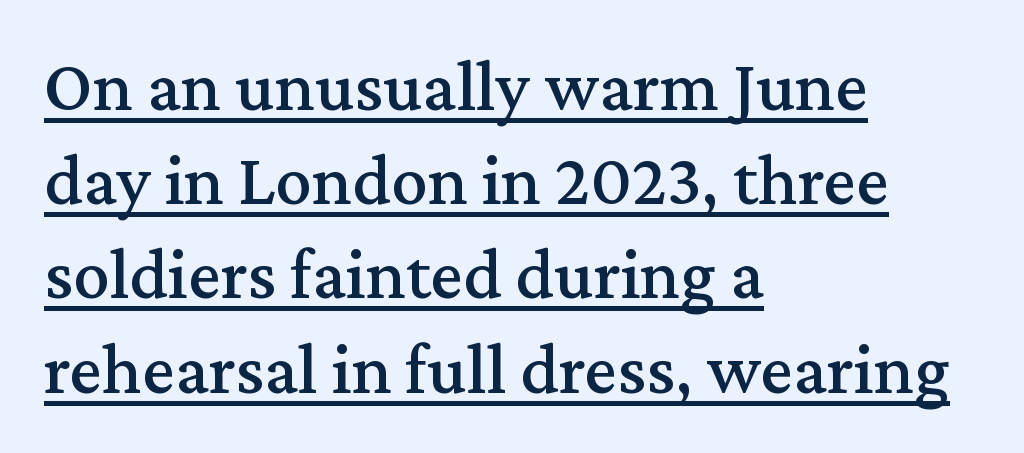
Q: Is the text italic (slanted)? A: No, it is upright.
Q: Is the typeface a serif or a sans-serif typeface? A: Serif.
Q: Is the text underlined? A: Yes.
Q: How is the paragraph aligned? A: Left-aligned.
Q: Is the spacing between letters normal or unusually wide? A: Normal.
Q: Is the spacing between lines tight, normal or loose? A: Normal.
Q: Width (condensed, normal, or wide)? A: Normal.
Q: Stroke contrast? A: Medium.
Q: x-height? A: Medium.
Q: Monospaced? A: No.
